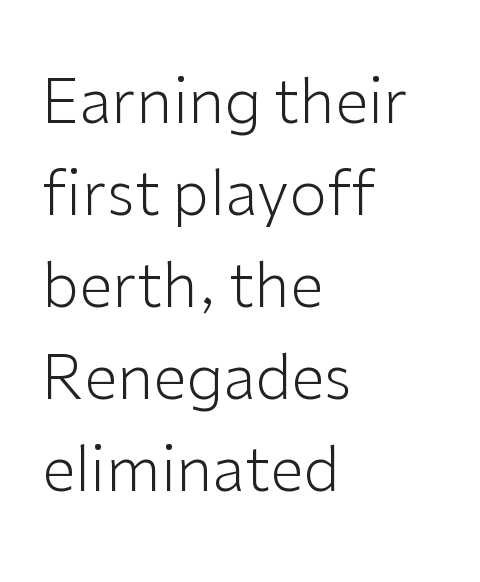
The image shows 61 px light sans-serif type, upright; set left-aligned, normal line spacing (1.51x), normal letter spacing, not underlined; low stroke contrast and a medium x-height.
